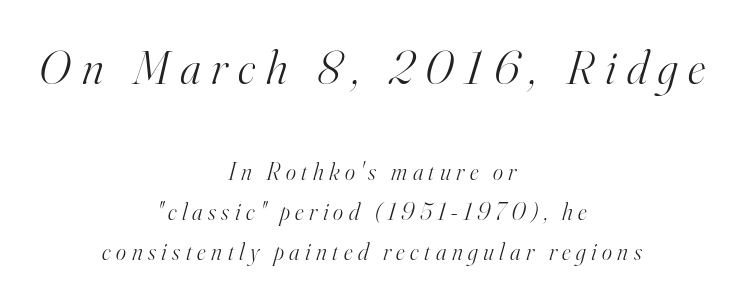
The image shows 48 px light serif type, italic (leaning right); set centered, normal line spacing (1.67x), unusually wide letter spacing (+0.23 em), not underlined; the first (top) block is 2.0x larger; high stroke contrast and a small x-height.
